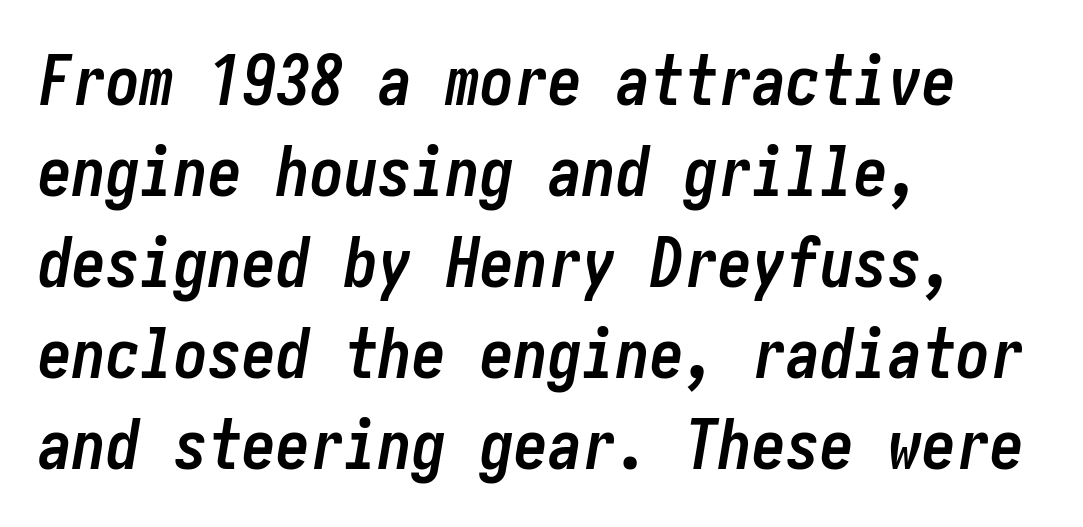
The image shows 68 px semibold, condensed type, italic (leaning right); set left-aligned, normal line spacing (1.34x), normal letter spacing, not underlined; low stroke contrast and a medium x-height.
